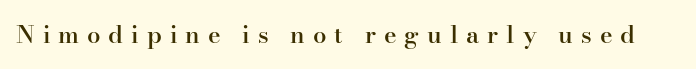
Q: Is the text bold? A: Semi-bold.
Q: Is the text italic (slanted)? A: No, it is upright.
Q: Is the text underlined? A: No.
Q: Is the spacing between letters normal or unusually wide? A: Unusually wide.
